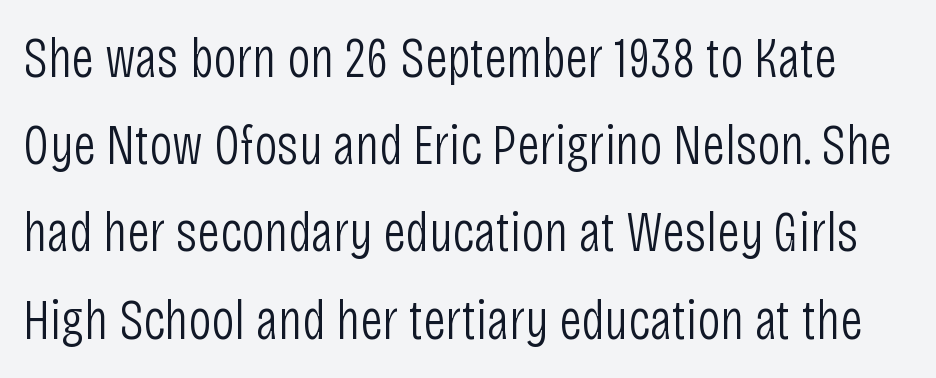
The image shows 57 px light, condensed sans-serif type, upright; set normal line spacing (1.53x), normal letter spacing, not underlined; low stroke contrast and a large x-height.
